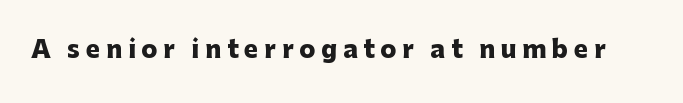
{"italic": "no", "bold": "yes", "underline": "no", "letter_spacing": "wide", "letter_spacing_em": 0.24, "glyph_px": 24}
